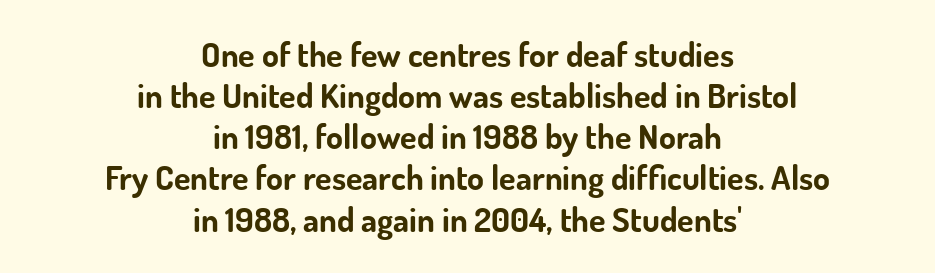
{"serif": "no", "italic": "no", "bold": "yes", "weight": "bold", "width": "normal", "stroke_contrast": "low", "x_height": "small", "monospaced": "no", "underline": "no", "align": "center", "line_spacing_ratio": 1.21, "letter_spacing": "normal", "letter_spacing_em": 0.0, "glyph_px": 34}
